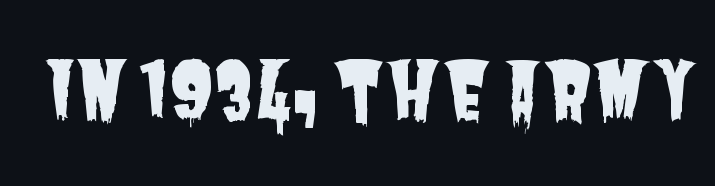
Q: Is the typeface a serif or a sans-serif typeface? A: Sans-serif.
Q: Is the text underlined? A: No.
Q: Is the spacing between letters normal or unusually wide? A: Normal.
Q: Width (condensed, normal, or wide)? A: Condensed.
Q: Stroke contrast? A: Low.
Q: x-height? A: Large.
Q: Monospaced? A: No.
